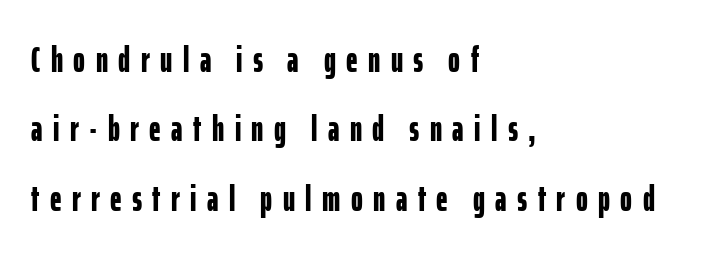
The image shows 36 px bold, condensed sans-serif type, upright; set left-aligned, loose line spacing (1.93x), unusually wide letter spacing (+0.29 em), not underlined; low stroke contrast and a medium x-height.
